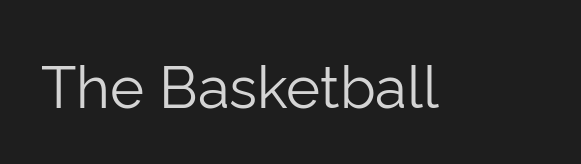
{"serif": "no", "italic": "no", "bold": "no", "weight": "light", "width": "normal", "stroke_contrast": "low", "x_height": "medium", "monospaced": "no", "underline": "no", "letter_spacing": "normal", "letter_spacing_em": 0.0, "glyph_px": 58}
